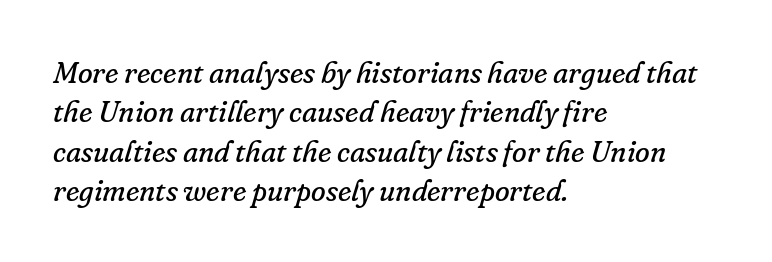
The image shows 30 px regular-weight serif type, italic (leaning right); set left-aligned, normal line spacing (1.31x), normal letter spacing, not underlined; low stroke contrast and a small x-height.
